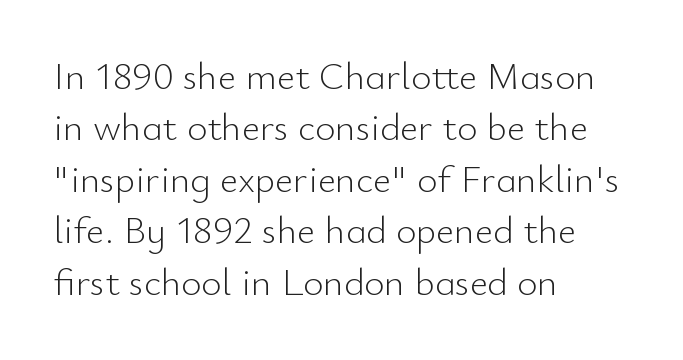
Q: Is the text bold? A: No.
Q: Is the text italic (slanted)? A: No, it is upright.
Q: Is the typeface a serif or a sans-serif typeface? A: Sans-serif.
Q: Is the text underlined? A: No.
Q: How is the paragraph aligned? A: Left-aligned.
Q: Is the spacing between letters normal or unusually wide? A: Normal.
Q: Is the spacing between lines tight, normal or loose? A: Normal.
Q: Width (condensed, normal, or wide)? A: Normal.
Q: Stroke contrast? A: Low.
Q: x-height? A: Small.
Q: Monospaced? A: No.
